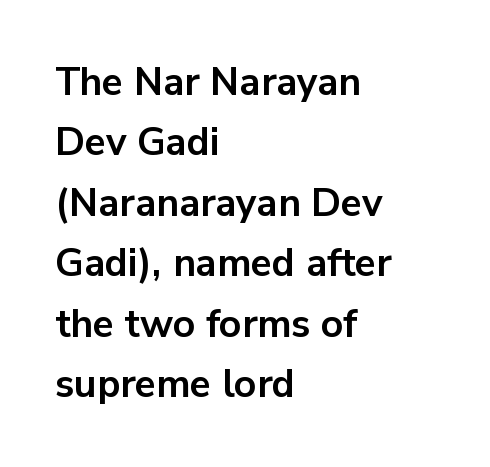
Q: Is the text bold? A: Yes.
Q: Is the text italic (slanted)? A: No, it is upright.
Q: Is the typeface a serif or a sans-serif typeface? A: Sans-serif.
Q: Is the text underlined? A: No.
Q: How is the paragraph aligned? A: Left-aligned.
Q: Is the spacing between letters normal or unusually wide? A: Normal.
Q: Is the spacing between lines tight, normal or loose? A: Normal.
Q: Width (condensed, normal, or wide)? A: Normal.
Q: Stroke contrast? A: Low.
Q: x-height? A: Medium.
Q: Monospaced? A: No.
